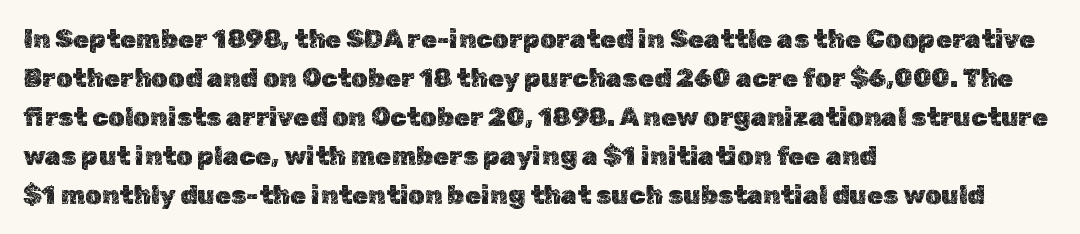
Q: Is the text italic (slanted)? A: No, it is upright.
Q: Is the text underlined? A: No.
Q: How is the paragraph aligned? A: Left-aligned.
Q: Is the spacing between letters normal or unusually wide? A: Normal.
Q: Is the spacing between lines tight, normal or loose? A: Normal.
